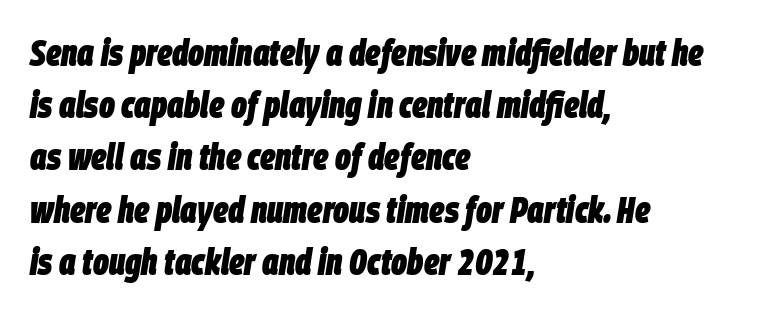
Q: Is the text bold? A: Yes.
Q: Is the text italic (slanted)? A: Yes, it leans right by about 9 degrees.
Q: Is the text underlined? A: No.
Q: How is the paragraph aligned? A: Left-aligned.
Q: Is the spacing between letters normal or unusually wide? A: Normal.
Q: Is the spacing between lines tight, normal or loose? A: Normal.
Q: Width (condensed, normal, or wide)? A: Condensed.
Q: Stroke contrast? A: Low.
Q: x-height? A: Large.
Q: Monospaced? A: No.
